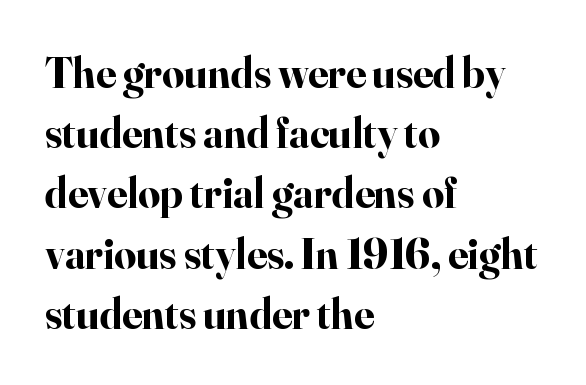
The gap between lines stays unmarked. Every row of glyphs begins at an identical x-position on the left. No extra tracking has been applied to these lines. Type style note: has serifs. Unlike italic type, these characters show no tilt at all.
